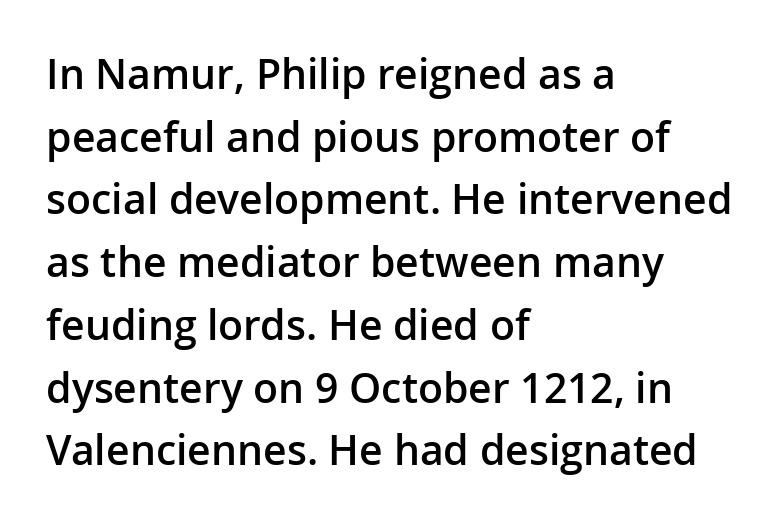
Q: Is the text bold? A: Semi-bold.
Q: Is the text italic (slanted)? A: No, it is upright.
Q: Is the typeface a serif or a sans-serif typeface? A: Sans-serif.
Q: Is the text underlined? A: No.
Q: How is the paragraph aligned? A: Left-aligned.
Q: Is the spacing between letters normal or unusually wide? A: Normal.
Q: Is the spacing between lines tight, normal or loose? A: Normal.
Q: Width (condensed, normal, or wide)? A: Normal.
Q: Stroke contrast? A: Low.
Q: x-height? A: Medium.
Q: Monospaced? A: No.
